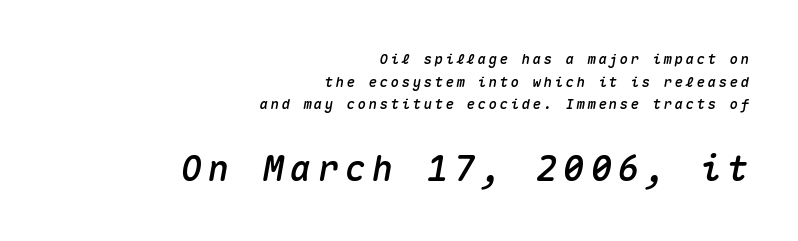
The image shows 35 px text type, italic (leaning right), monospaced; set right-aligned, normal line spacing (1.61x), not underlined; the second (bottom) block is 2.5x larger; medium stroke contrast and a medium x-height.
